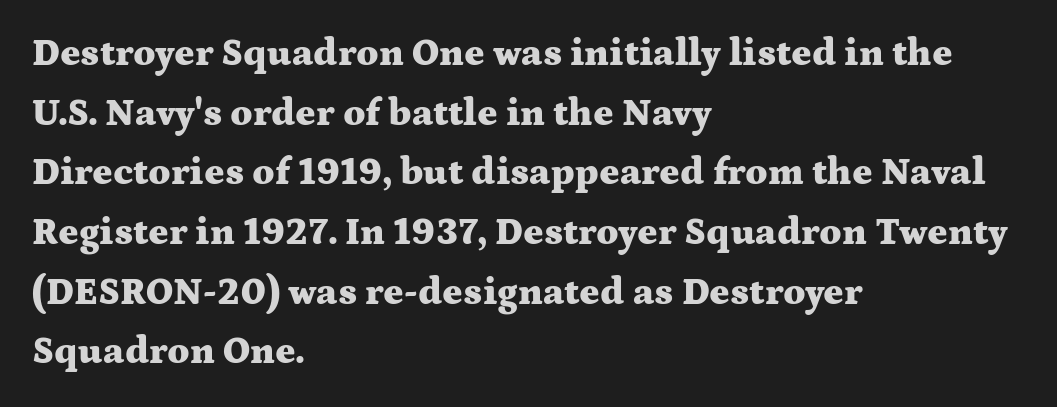
The image shows 38 px heavy, wide serif type, upright; set left-aligned, normal line spacing (1.57x), normal letter spacing, not underlined; medium stroke contrast and a medium x-height.
